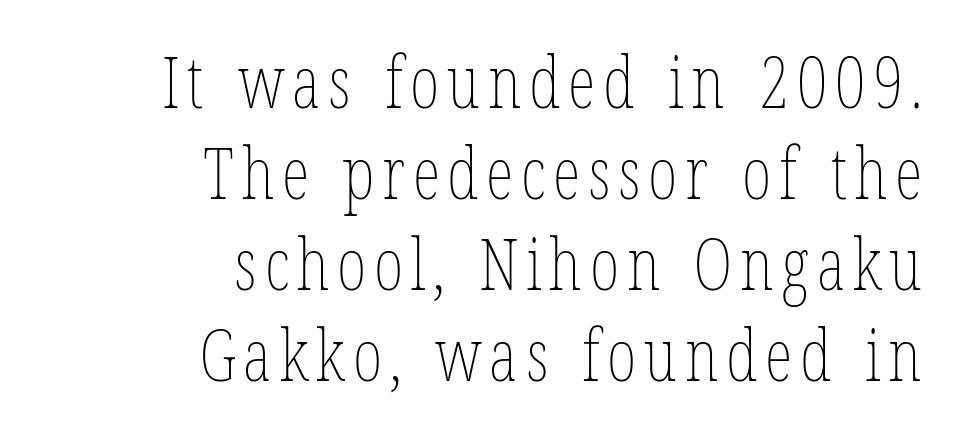
This is roman type, the default non-slanted kind. Type without underlining. The designer left line spacing at the default. Bold? No — there's no thickening of the strokes.
